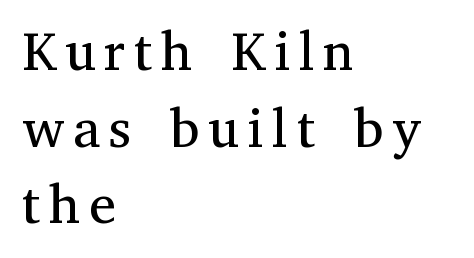
The image shows 54 px regular-weight serif type, upright; set left-aligned, normal line spacing (1.42x), not underlined; medium stroke contrast and a medium x-height.
